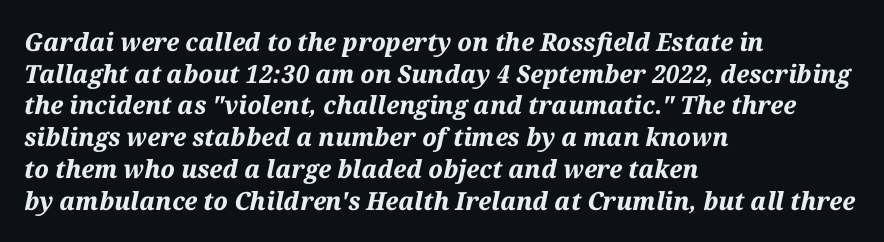
Q: Is the text bold? A: Yes.
Q: Is the text italic (slanted)? A: Yes, it leans right by about 12 degrees.
Q: Is the text underlined? A: No.
Q: How is the paragraph aligned? A: Left-aligned.
Q: Is the spacing between letters normal or unusually wide? A: Normal.
Q: Is the spacing between lines tight, normal or loose? A: Normal.
